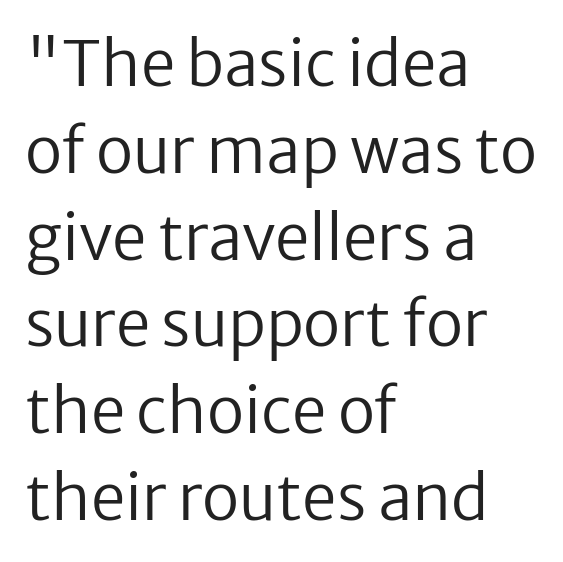
The image shows 62 px regular-weight sans-serif type, upright; set left-aligned, normal line spacing (1.4x), normal letter spacing, not underlined; low stroke contrast and a medium x-height.
